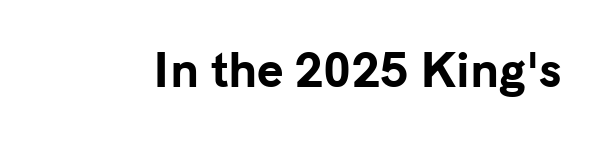
Students, note that the glyphs here touch the page at normal intervals. Varying glyph widths throughout — classic text-font behaviour. Typographically, this falls in the sans-serif category. Thick stems and heavy bowls — unmistakably bold. The letters stand straight up with perfectly vertical stems. The zone under the glyphs is completely vacant.
